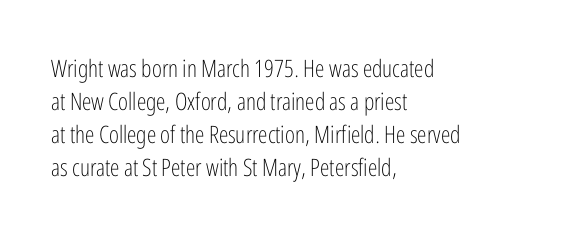
{"italic": "no", "bold": "no", "underline": "no", "align": "left", "line_spacing": "normal", "line_spacing_ratio": 1.38, "letter_spacing": "normal", "letter_spacing_em": 0.0, "glyph_px": 24}
